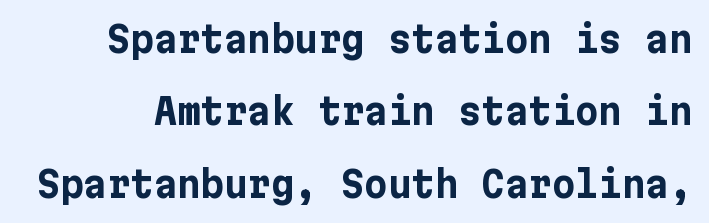
The image shows 36 px bold sans-serif type, upright; set loose line spacing (2.01x), normal letter spacing, not underlined; low stroke contrast and a medium x-height.
